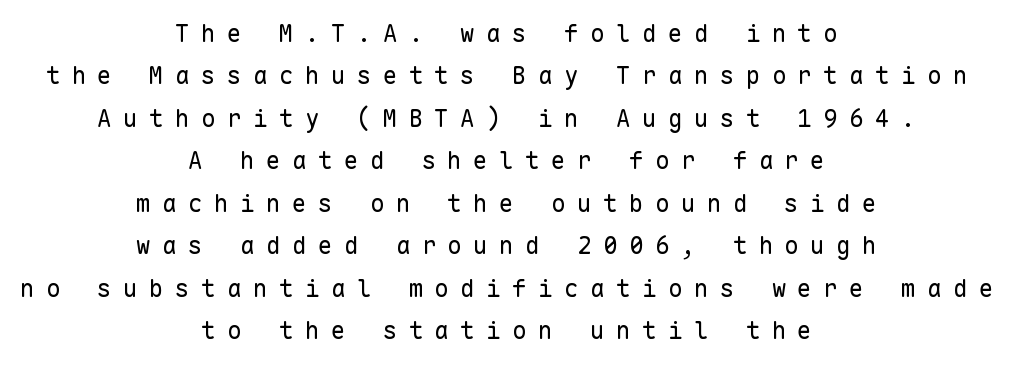
A typesetter would call this heavily tracked-out type. This rendering features lettering with no underline. These lines are centered, leaving both edges ragged. Think standard paragraph weight, or any step lighter than that. Do the letters lean? They stand straight.
